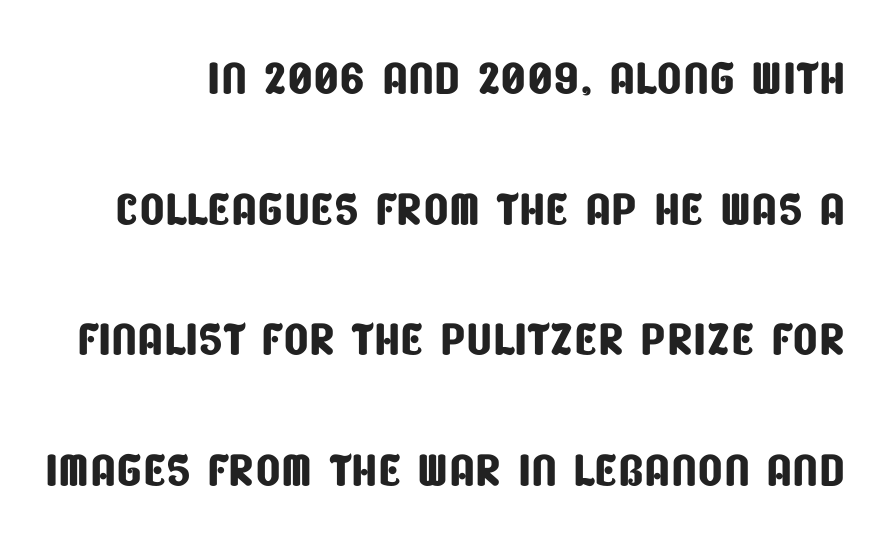
Q: Is the typeface a serif or a sans-serif typeface? A: Sans-serif.
Q: Is the text underlined? A: No.
Q: Is the spacing between letters normal or unusually wide? A: Normal.
Q: Is the spacing between lines tight, normal or loose? A: Loose.
Q: Width (condensed, normal, or wide)? A: Condensed.
Q: Stroke contrast? A: Low.
Q: x-height? A: Large.
Q: Monospaced? A: No.
